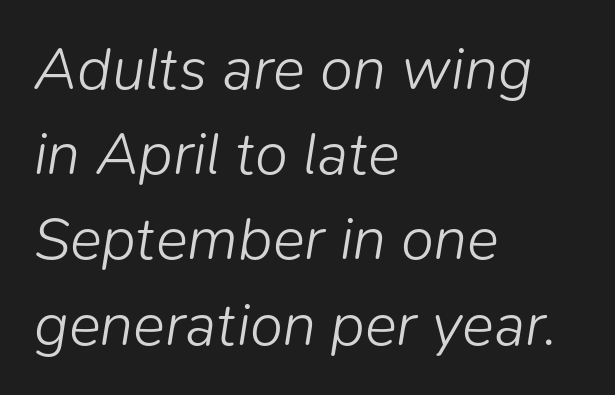
Does the lettering tilt? It does — this is italic. The rendering uses natural spacing where letterforms have individual widths. On a weight scale, this lands at 450 or below. Caption: standard tracking, unaltered.
